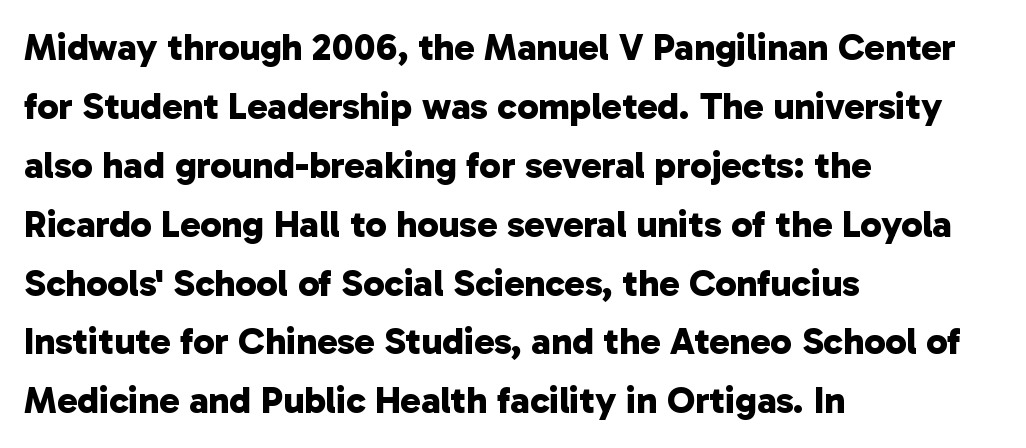
Is this a fixed-width face? No — the glyphs have proportional, varying widths. The ragged edge is on the right, which tells us the setting is flush left. Chunky letters — that's bold for sure. Anything drawn beneath the words? Only blank space. Tracking value appears to be zero — textbook default spacing.
